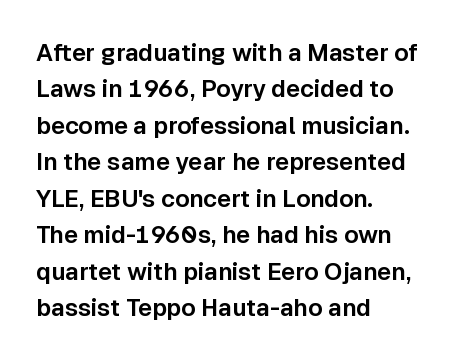
The image shows 24 px text type, upright; set left-aligned, normal line spacing (1.52x), normal letter spacing, not underlined.
